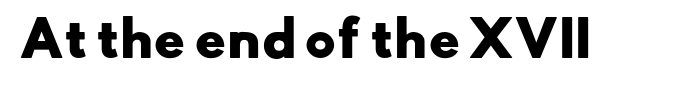
The image shows 47 px heavy, wide sans-serif type; set normal letter spacing, not underlined; low stroke contrast and a small x-height.
